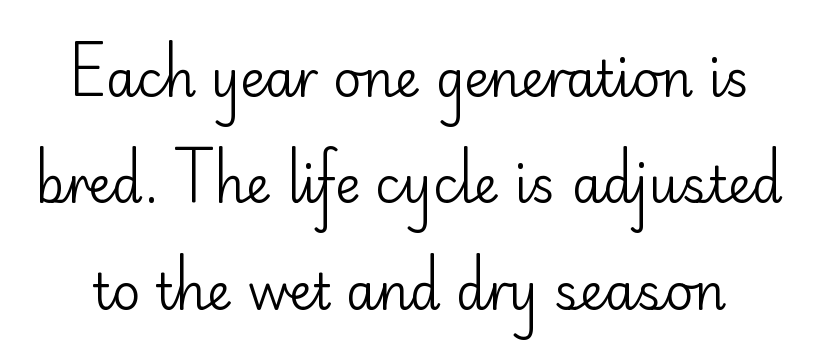
The image shows 49 px regular-weight sans-serif type, upright; set loose line spacing (2.17x), normal letter spacing, not underlined; low stroke contrast and a small x-height.
